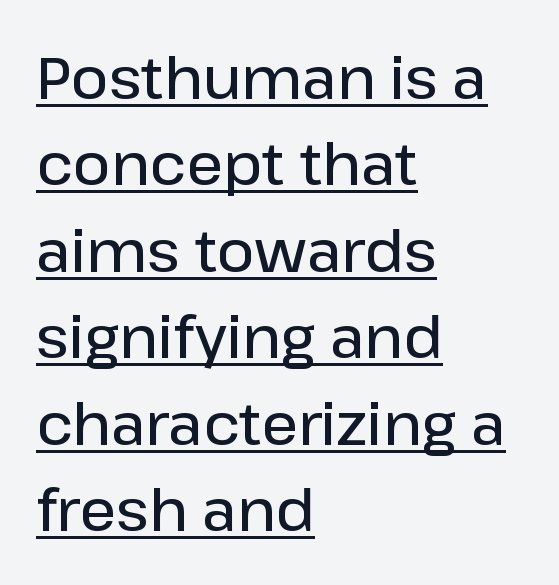
{"serif": "no", "italic": "no", "bold": "semi", "weight": "semibold", "width": "normal", "stroke_contrast": "low", "x_height": "medium", "monospaced": "no", "underline": "yes", "align": "left", "line_spacing": "normal", "line_spacing_ratio": 1.49, "letter_spacing": "normal", "letter_spacing_em": 0.0, "glyph_px": 58}
